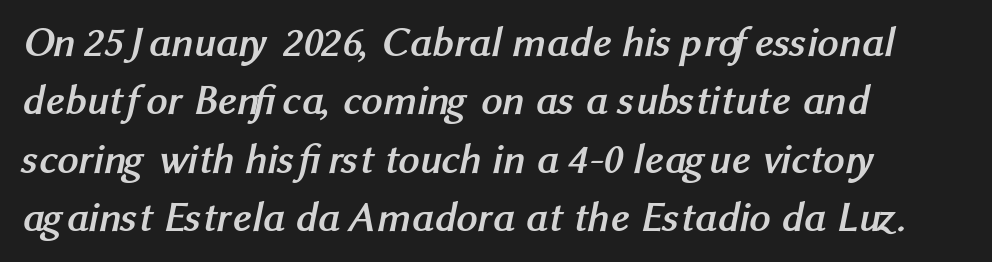
{"serif": "no", "bold": "yes", "weight": "semibold", "width": "normal", "stroke_contrast": "medium", "x_height": "medium", "monospaced": "no", "underline": "no", "align": "left", "line_spacing": "normal", "line_spacing_ratio": 1.39, "letter_spacing": "normal", "letter_spacing_em": 0.0, "glyph_px": 42}
